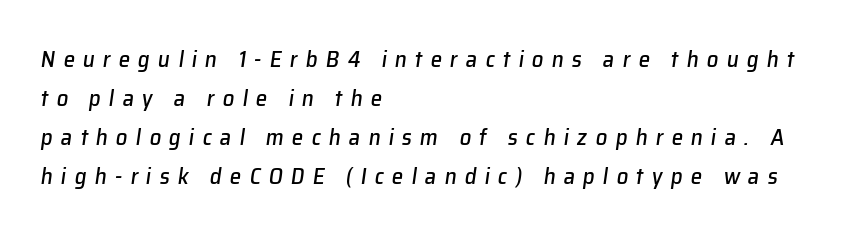
The image shows 23 px text type, italic (leaning right); set left-aligned, normal line spacing (1.7x), unusually wide letter spacing (+0.35 em), not underlined.
